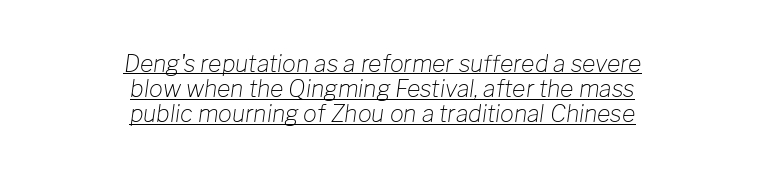
Q: Is the text bold? A: No.
Q: Is the text italic (slanted)? A: Yes, it leans right by about 8 degrees.
Q: Is the text underlined? A: Yes.
Q: How is the paragraph aligned? A: Centered.
Q: Is the spacing between letters normal or unusually wide? A: Normal.
Q: Is the spacing between lines tight, normal or loose? A: Tight.
